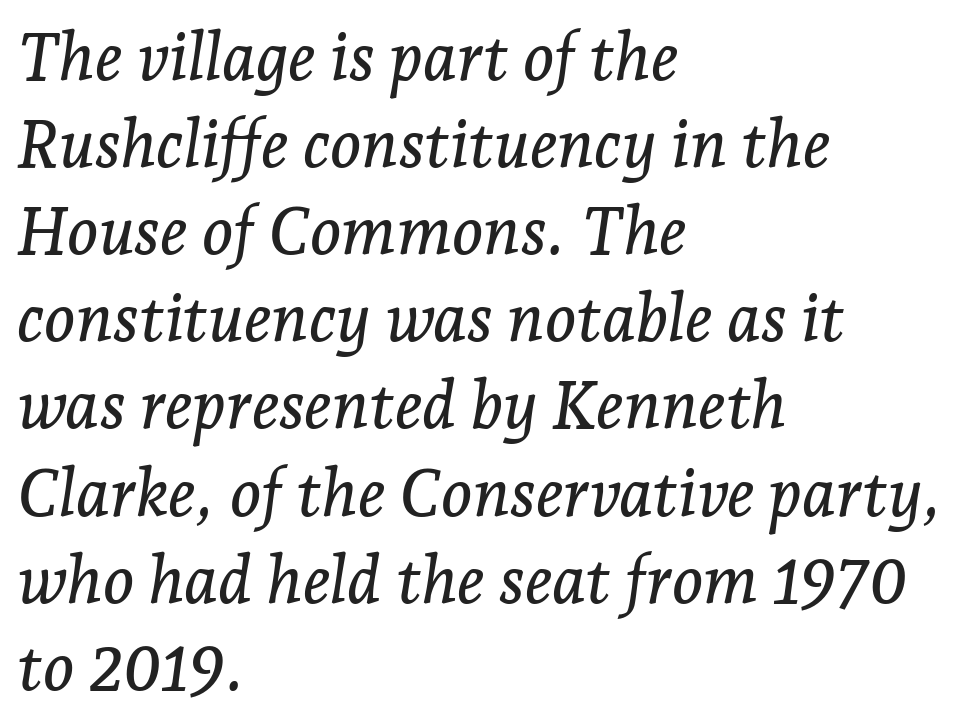
The letterforms sit shoulder to shoulder at normal distance. The leading is moderate, giving the passage an even texture. Descenders hang freely into open space. Caption: multi-line text, flush left, ragged right. Here the designer chose a conventional face with non-uniform glyph widths.
